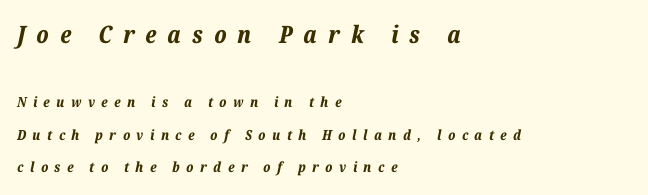
Q: Is the text bold? A: Yes.
Q: Is the text italic (slanted)? A: Yes, it leans right by about 12 degrees.
Q: Is the text underlined? A: No.
Q: How is the paragraph aligned? A: Left-aligned.
Q: Is the spacing between letters normal or unusually wide? A: Unusually wide.
Q: Is the spacing between lines tight, normal or loose? A: Loose.
Q: Which block of text is set in a larger size, the first (top) or the second (bottom)? A: The first (top) one.
